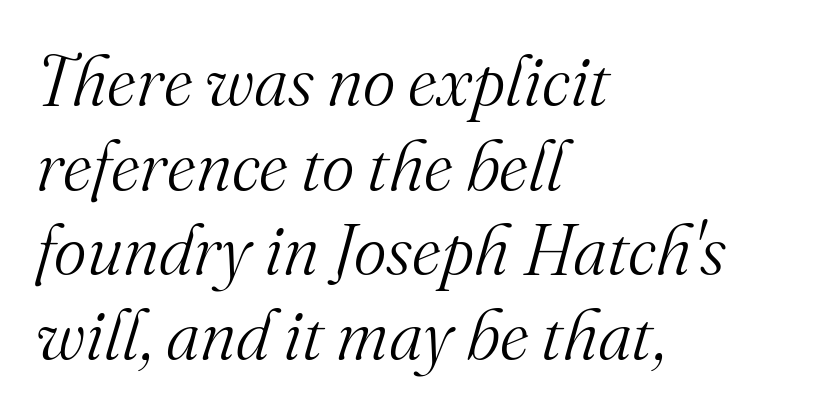
The image shows 70 px light serif type, italic (leaning right); set left-aligned, line spacing 1.21x, normal letter spacing, not underlined; medium stroke contrast and a small x-height.
